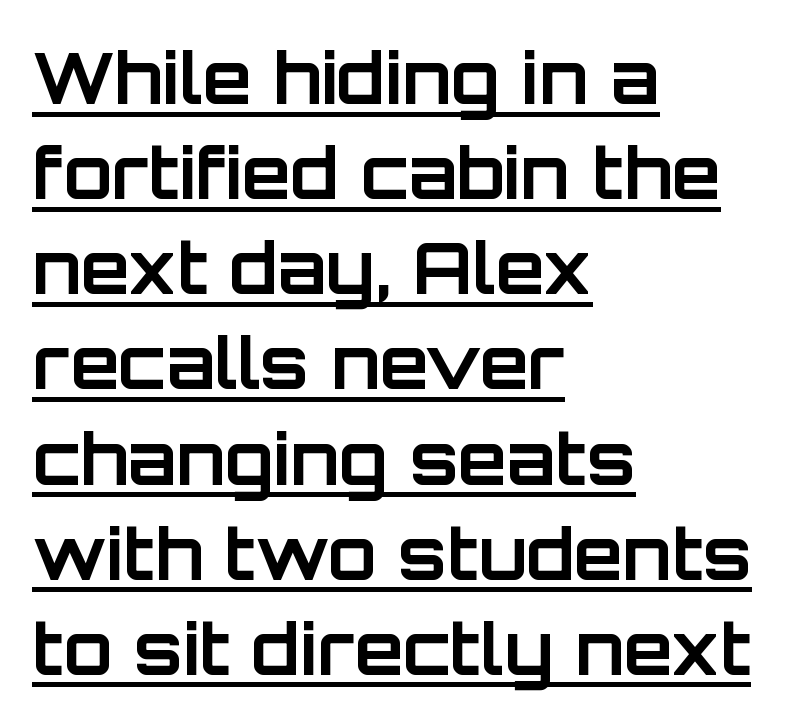
Q: Is the text bold? A: Yes.
Q: Is the text italic (slanted)? A: No, it is upright.
Q: Is the typeface a serif or a sans-serif typeface? A: Sans-serif.
Q: Is the text underlined? A: Yes.
Q: How is the paragraph aligned? A: Left-aligned.
Q: Is the spacing between letters normal or unusually wide? A: Normal.
Q: Is the spacing between lines tight, normal or loose? A: Normal.
Q: Width (condensed, normal, or wide)? A: Normal.
Q: Stroke contrast? A: Low.
Q: x-height? A: Large.
Q: Monospaced? A: No.
